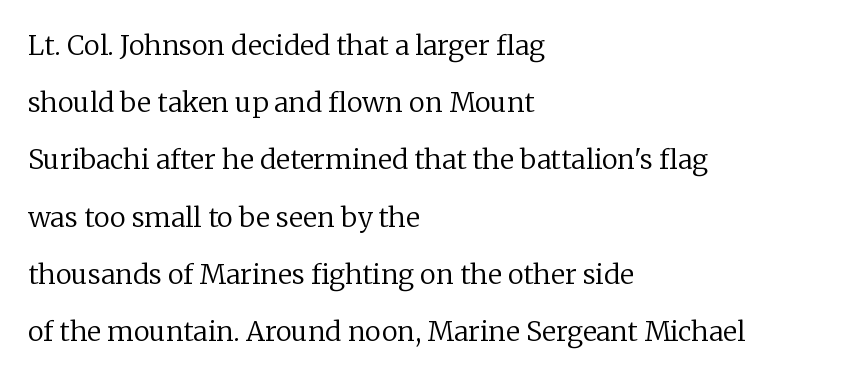
{"italic": "no", "bold": "no", "underline": "no", "align": "left", "line_spacing": "loose", "line_spacing_ratio": 2.12, "letter_spacing": "normal", "letter_spacing_em": 0.0, "glyph_px": 27}
